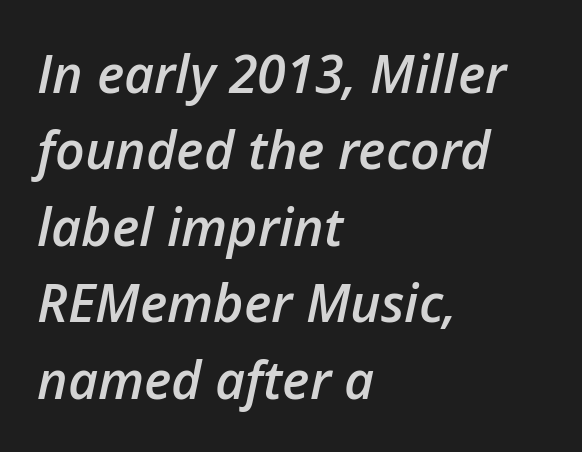
Q: Is the text bold? A: Semi-bold.
Q: Is the text italic (slanted)? A: Yes, it leans right by about 12 degrees.
Q: Is the text underlined? A: No.
Q: How is the paragraph aligned? A: Left-aligned.
Q: Is the spacing between letters normal or unusually wide? A: Normal.
Q: Is the spacing between lines tight, normal or loose? A: Normal.
Q: Width (condensed, normal, or wide)? A: Normal.
Q: Stroke contrast? A: Low.
Q: x-height? A: Medium.
Q: Monospaced? A: No.
